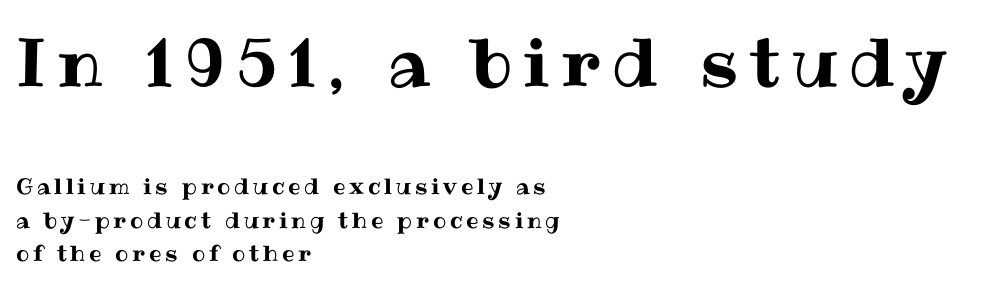
Q: Is the text italic (slanted)? A: No, it is upright.
Q: Is the text underlined? A: No.
Q: How is the paragraph aligned? A: Left-aligned.
Q: Is the spacing between lines tight, normal or loose? A: Normal.
Q: Which block of text is set in a larger size, the first (top) or the second (bottom)? A: The first (top) one.
Q: Width (condensed, normal, or wide)? A: Normal.
Q: Stroke contrast? A: Medium.
Q: x-height? A: Medium.
Q: Monospaced? A: No.
